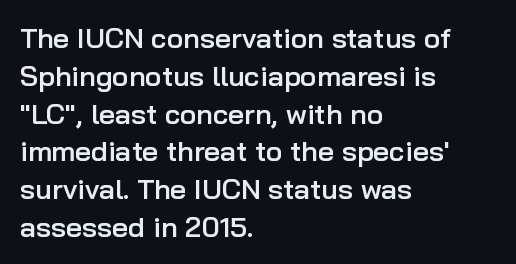
The image shows 28 px semibold sans-serif type, upright; set left-aligned, normal line spacing (1.35x), normal letter spacing, not underlined; low stroke contrast and a medium x-height.
